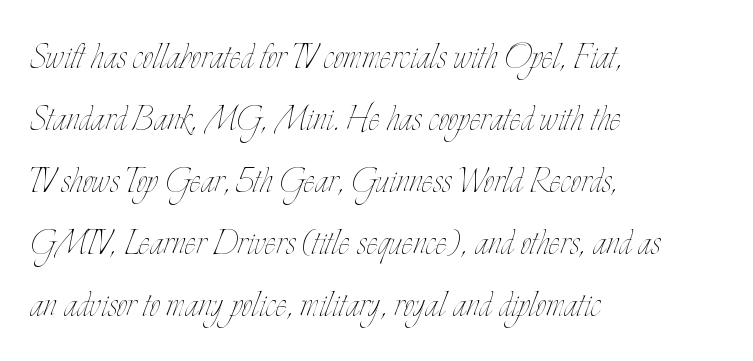
Q: Is the text bold? A: No.
Q: Is the text italic (slanted)? A: Yes.
Q: Is the text underlined? A: No.
Q: How is the paragraph aligned? A: Left-aligned.
Q: Is the spacing between letters normal or unusually wide? A: Normal.
Q: Is the spacing between lines tight, normal or loose? A: Normal.
Q: Width (condensed, normal, or wide)? A: Condensed.
Q: Stroke contrast? A: Low.
Q: x-height? A: Small.
Q: Monospaced? A: No.
